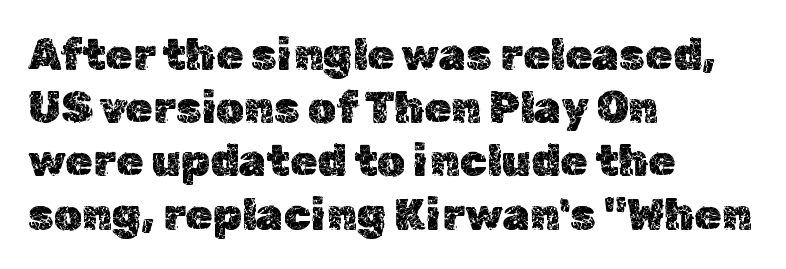
Q: Is the text italic (slanted)? A: No, it is upright.
Q: Is the text underlined? A: No.
Q: How is the paragraph aligned? A: Left-aligned.
Q: Is the spacing between letters normal or unusually wide? A: Normal.
Q: Width (condensed, normal, or wide)? A: Normal.
Q: x-height? A: Medium.
Q: Monospaced? A: No.
